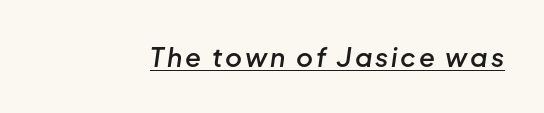
{"italic": "yes", "lean": "right", "slant_degrees": 8, "bold": "semi", "underline": "yes", "glyph_px": 26}
